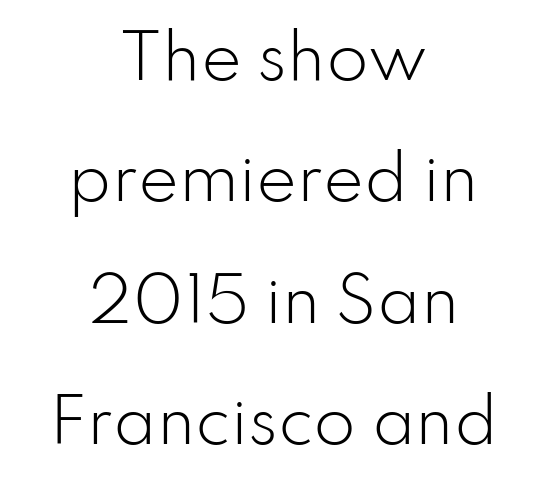
{"serif": "no", "italic": "no", "bold": "no", "weight": "light", "width": "normal", "stroke_contrast": "low", "x_height": "small", "monospaced": "no", "underline": "no", "align": "center", "line_spacing": "loose", "line_spacing_ratio": 1.99, "letter_spacing": "normal", "letter_spacing_em": 0.0, "glyph_px": 61}
